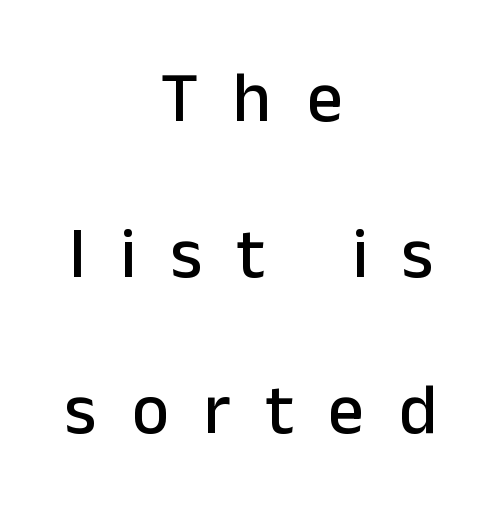
You can tell it's not italic because the verticals are truly vertical. The face used here is proportionally spaced, like ordinary book or web type. Plain, unruled lines of type. What kind of face is this? One without serifs — a sans.
